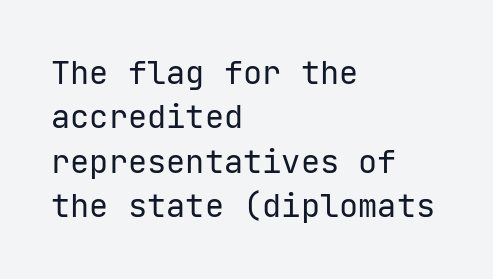
Q: Is the text bold? A: No.
Q: Is the text italic (slanted)? A: No, it is upright.
Q: Is the typeface a serif or a sans-serif typeface? A: Sans-serif.
Q: Is the text underlined? A: No.
Q: How is the paragraph aligned? A: Left-aligned.
Q: Is the spacing between letters normal or unusually wide? A: Normal.
Q: Is the spacing between lines tight, normal or loose? A: Normal.
Q: Width (condensed, normal, or wide)? A: Normal.
Q: Stroke contrast? A: Low.
Q: x-height? A: Medium.
